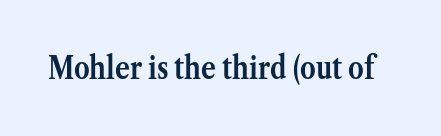
{"serif": "yes", "italic": "no", "bold": "yes", "weight": "semibold", "width": "normal", "stroke_contrast": "medium", "x_height": "medium", "monospaced": "no", "underline": "no", "letter_spacing": "normal", "letter_spacing_em": 0.0, "glyph_px": 31}
